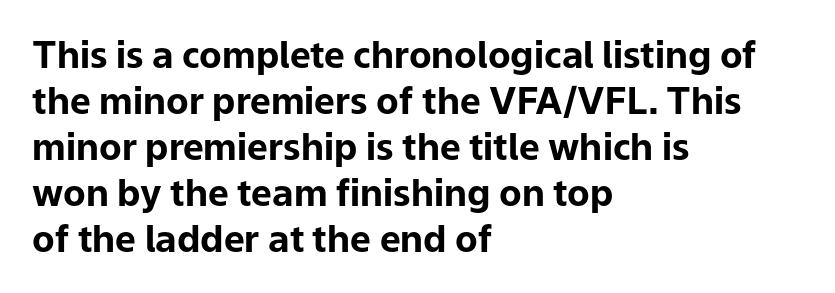
Q: Is the text bold? A: Yes.
Q: Is the text italic (slanted)? A: No, it is upright.
Q: Is the typeface a serif or a sans-serif typeface? A: Sans-serif.
Q: Is the text underlined? A: No.
Q: How is the paragraph aligned? A: Left-aligned.
Q: Is the spacing between letters normal or unusually wide? A: Normal.
Q: Width (condensed, normal, or wide)? A: Normal.
Q: Stroke contrast? A: Low.
Q: x-height? A: Medium.
Q: Monospaced? A: No.
